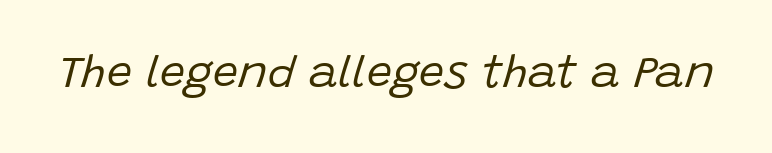
Q: Is the text bold? A: No.
Q: Is the text italic (slanted)? A: Yes, it leans right by about 15 degrees.
Q: Is the text underlined? A: No.
Q: Is the spacing between letters normal or unusually wide? A: Normal.
Q: Width (condensed, normal, or wide)? A: Normal.
Q: Stroke contrast? A: Low.
Q: x-height? A: Large.
Q: Monospaced? A: No.
